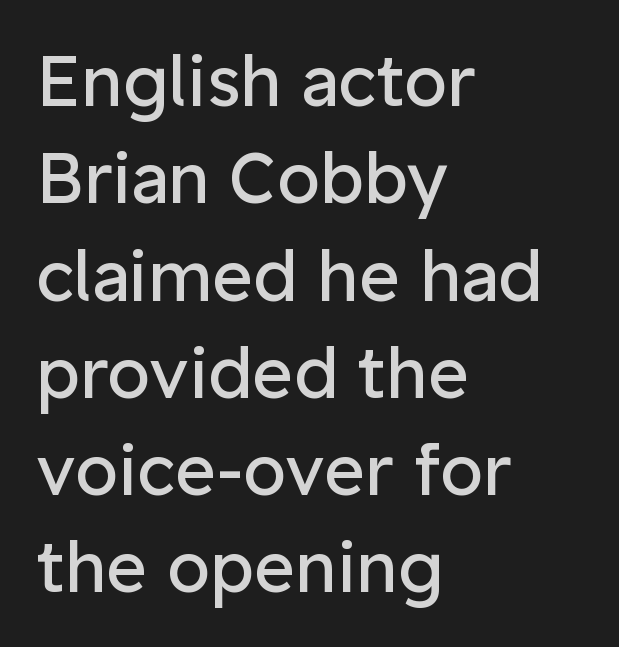
{"serif": "no", "italic": "no", "bold": "no", "weight": "regular", "width": "normal", "stroke_contrast": "low", "x_height": "medium", "monospaced": "no", "underline": "no", "align": "left", "line_spacing": "normal", "line_spacing_ratio": 1.39, "letter_spacing": "normal", "letter_spacing_em": 0.0, "glyph_px": 70}
